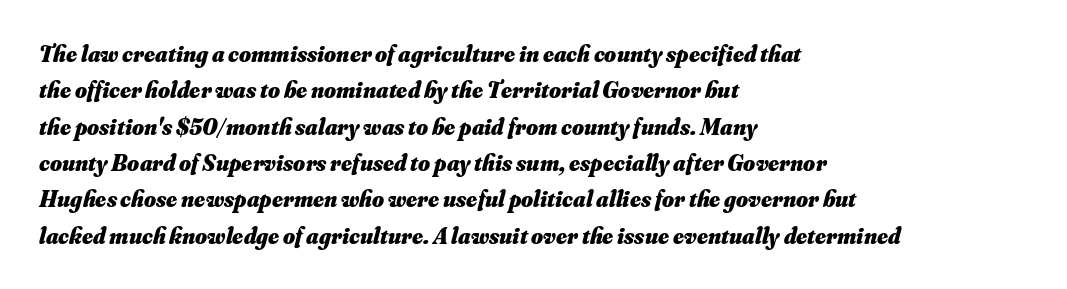
Q: Is the text bold? A: Yes.
Q: Is the text italic (slanted)? A: Yes, it leans right by about 16 degrees.
Q: Is the text underlined? A: No.
Q: How is the paragraph aligned? A: Left-aligned.
Q: Is the spacing between letters normal or unusually wide? A: Normal.
Q: Is the spacing between lines tight, normal or loose? A: Normal.
